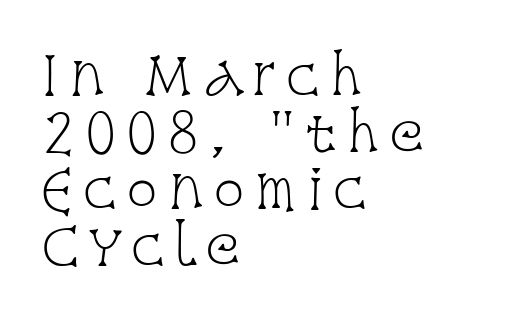
Every stem runs plumb, perpendicular to the baseline. What's the leading like? Squeezed, with rows nearly overlapping. Beneath every word, the page is bare. The letters look calm and open, with moderate or lighter stems.
